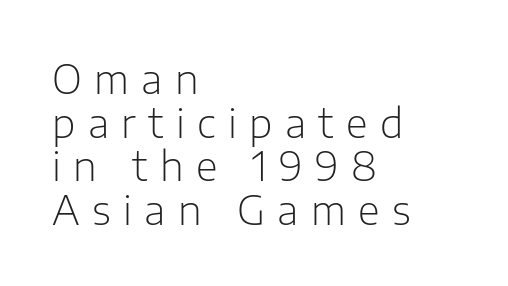
The image shows 40 px light sans-serif type, upright; set left-aligned, tight line spacing (1.09x), unusually wide letter spacing (+0.31 em), not underlined; low stroke contrast and a medium x-height.
